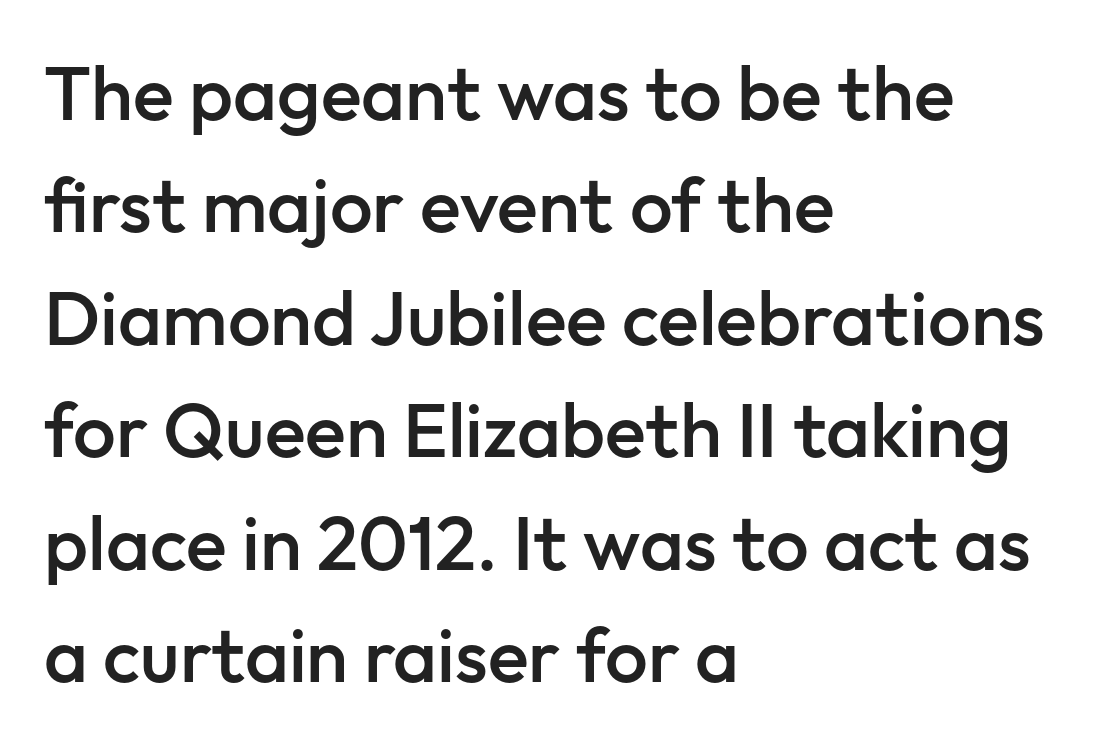
{"serif": "no", "italic": "no", "bold": "semi", "weight": "semibold", "width": "normal", "stroke_contrast": "low", "x_height": "medium", "monospaced": "no", "underline": "no", "align": "left", "line_spacing": "normal", "line_spacing_ratio": 1.48, "letter_spacing": "normal", "letter_spacing_em": 0.0, "glyph_px": 76}
